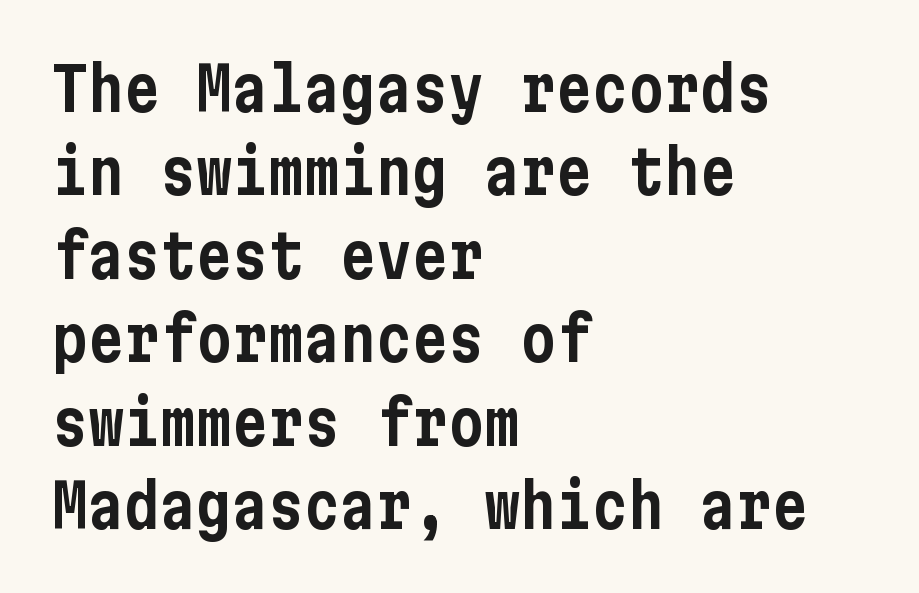
{"serif": "no", "italic": "no", "width": "condensed", "stroke_contrast": "low", "x_height": "medium", "underline": "no", "align": "left", "line_spacing": "normal", "line_spacing_ratio": 1.39, "letter_spacing": "normal", "letter_spacing_em": 0.0, "glyph_px": 60}
